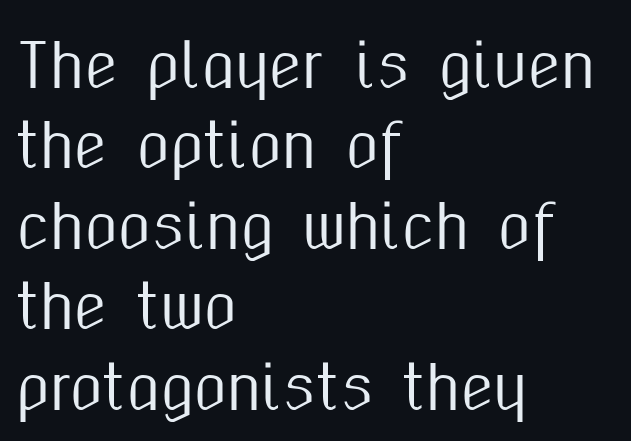
The rendering uses natural spacing where letterforms have individual widths. Inter-character spacing is left at the font's built-in metrics. The compositor pushed each line to the left boundary. The space directly below the letters is spotless.
